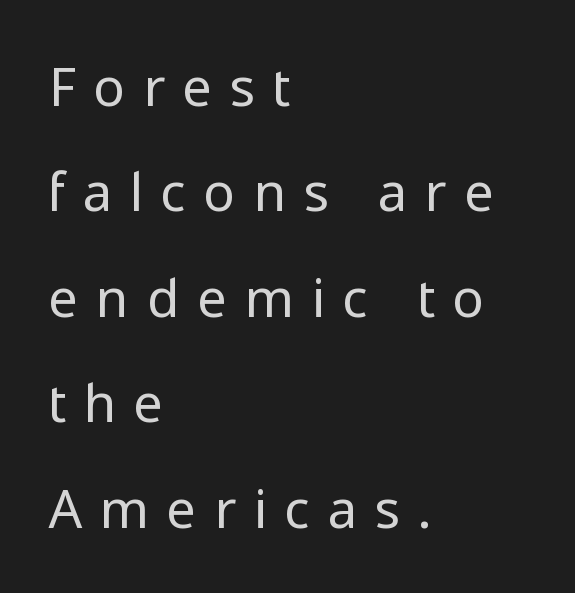
Spacing verdict: proportional, widths tailored to each character. Vertical strokes here are truly vertical. Letters have the restrained weight of plain body copy at most. Unmarked baselines from the first word to the last. Stroke terminals: plain, sans-serif.
